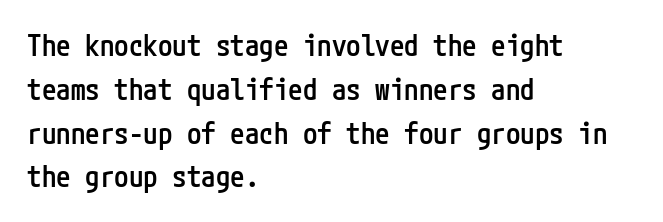
The image shows 29 px semibold, condensed sans-serif type, upright; set left-aligned, normal line spacing (1.51x), normal letter spacing, not underlined; low stroke contrast and a medium x-height.
